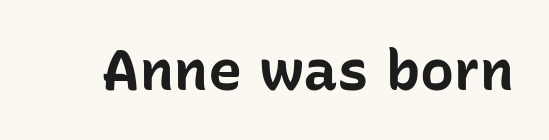
{"serif": "no", "italic": "no", "bold": "yes", "weight": "bold", "width": "normal", "stroke_contrast": "low", "x_height": "medium", "monospaced": "no", "underline": "no", "letter_spacing": "normal", "letter_spacing_em": 0.0, "glyph_px": 57}
